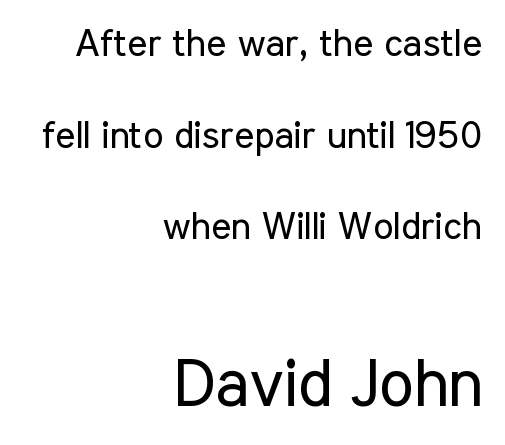
Each letter keeps its own natural width here, so spacing adapts to shape. Horizontal bands of white between lines are thick stripes. Is the stroke heavy? The answer is a plain regular-or-lighter. A student would notice the bottom passage is typeset larger than what precedes it. Are there feet on the stems? There aren't — it's a sans. You can tell it's not italic because the verticals are truly vertical.
